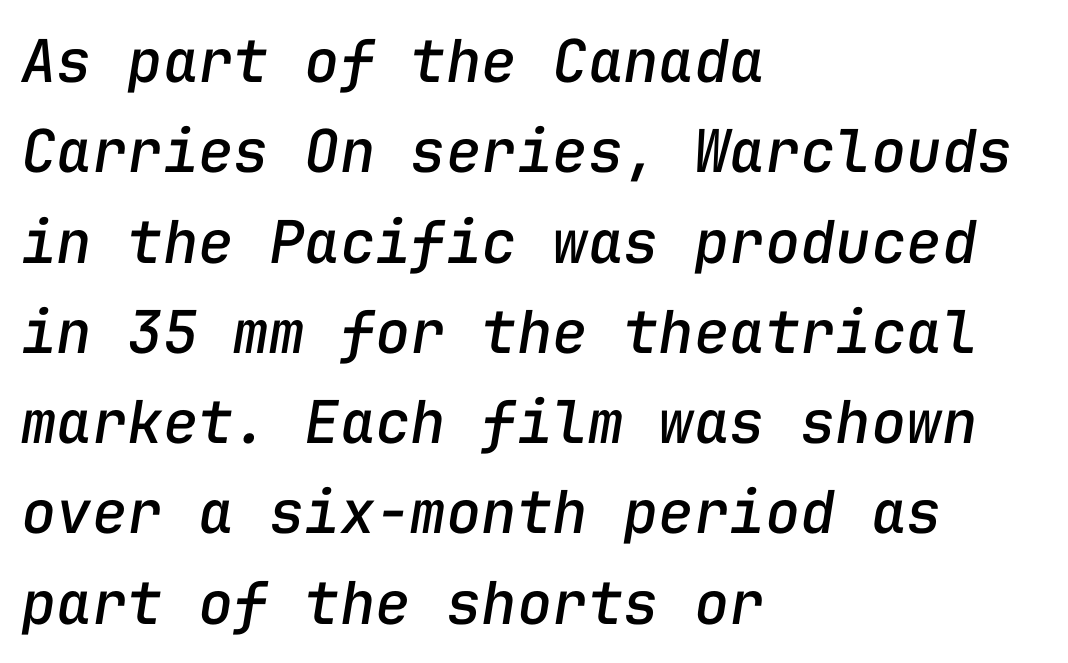
Q: Is the text italic (slanted)? A: Yes, it leans right by about 9 degrees.
Q: Is the text underlined? A: No.
Q: How is the paragraph aligned? A: Left-aligned.
Q: Is the spacing between letters normal or unusually wide? A: Normal.
Q: Is the spacing between lines tight, normal or loose? A: Normal.
Q: Width (condensed, normal, or wide)? A: Normal.
Q: Stroke contrast? A: Low.
Q: x-height? A: Medium.
Q: Monospaced? A: Yes.
